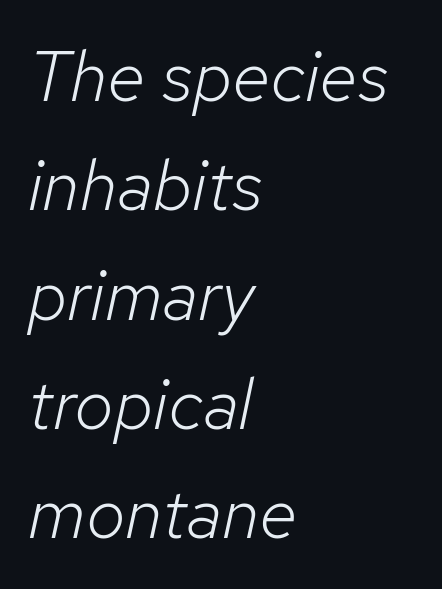
Proportional: the letters do not fall into vertical columns. The cut favours lightness, reaching ordinary text weight at its darkest. Each new line begins a customary step beneath the previous one. Rendered with sloped, italic letterforms. The baseline area is clear.
